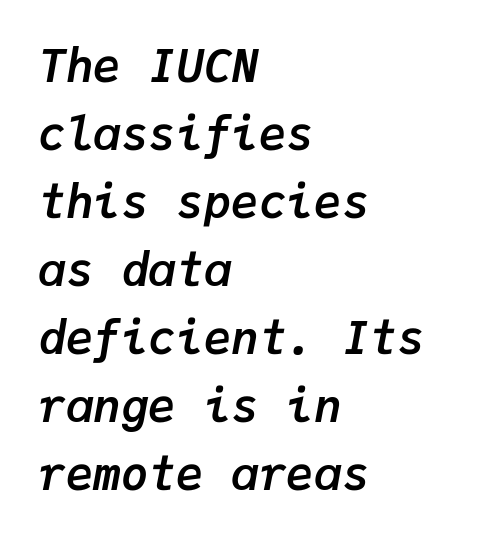
Anything drawn beneath the words? Only blank space. Typeset ragged right — the left edge is the straight one. Is the letter spacing exaggerated? No — it looks like the ordinary default. Typesetter's note: full bold, strokes at maximum text heaviness. Interline gaps are of average width in this sample.
